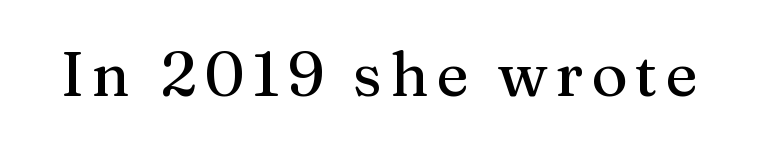
The image shows 62 px serif type, upright; set not underlined; medium stroke contrast and a medium x-height.
